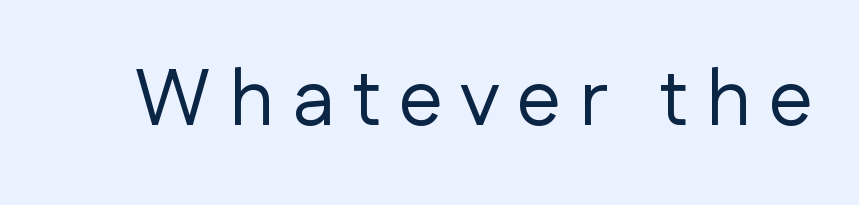
No feet cap the strokes, marking this as sans-serif type. Display-style spreading of the glyphs; the letterfit is very open. The type sits square on the baseline with zero lean. Spacing verdict: proportional, widths tailored to each character. Stems and bowls with no extra thickness — not bold. The space directly below the letters is spotless.
